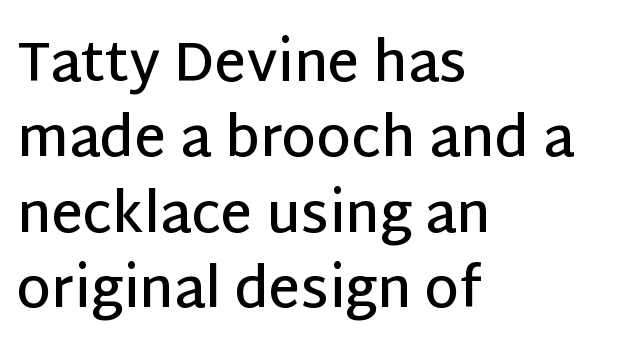
Q: Is the text bold? A: Semi-bold.
Q: Is the text italic (slanted)? A: No, it is upright.
Q: Is the typeface a serif or a sans-serif typeface? A: Sans-serif.
Q: Is the text underlined? A: No.
Q: How is the paragraph aligned? A: Left-aligned.
Q: Is the spacing between letters normal or unusually wide? A: Normal.
Q: Is the spacing between lines tight, normal or loose? A: Normal.
Q: Width (condensed, normal, or wide)? A: Normal.
Q: Stroke contrast? A: Low.
Q: x-height? A: Large.
Q: Monospaced? A: No.
